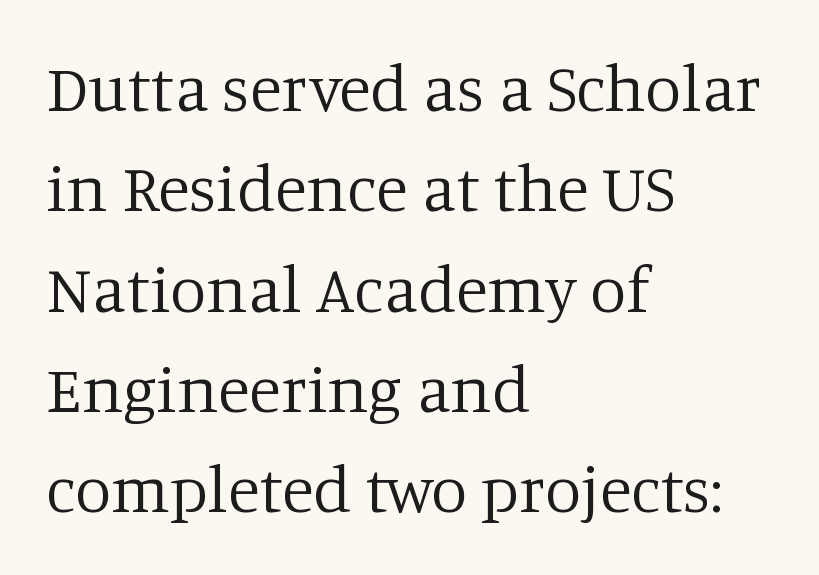
Unlike a clean sans, this face finishes its strokes with serifs. Character widths vary here, with narrow letters taking less room than wide ones. The rag falls on the right side of this text block. You can tell it's not italic because the verticals are truly vertical. Summary of weight: not heavy and not bold. Unmarked baselines from the first word to the last.
